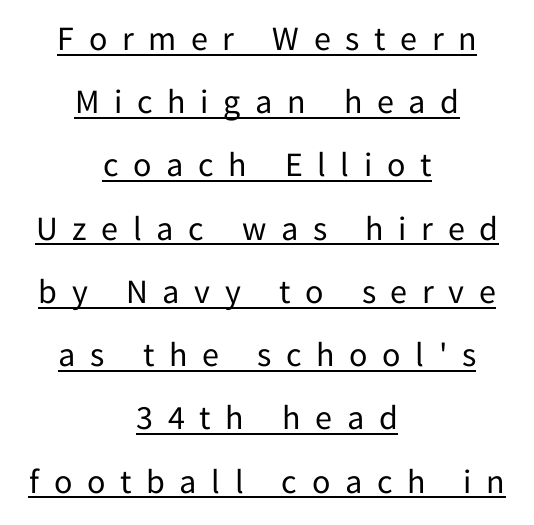
{"serif": "no", "italic": "no", "bold": "no", "weight": "regular", "width": "normal", "stroke_contrast": "low", "x_height": "medium", "monospaced": "no", "underline": "yes", "align": "center", "line_spacing_ratio": 1.86, "letter_spacing": "wide", "letter_spacing_em": 0.43, "glyph_px": 34}
